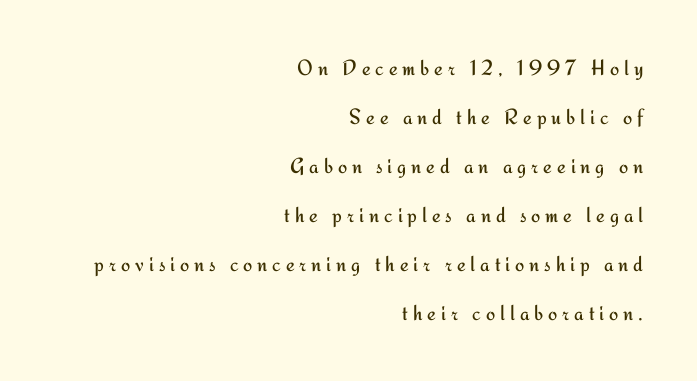
The image shows 22 px text type, upright; set right-aligned, loose line spacing (2.23x), unusually wide letter spacing (+0.22 em), not underlined.
